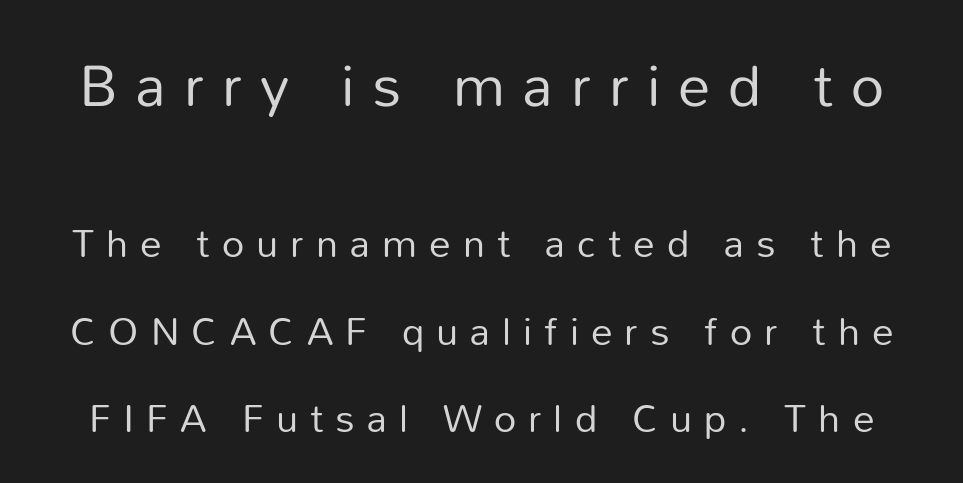
Vertical strokes here are truly vertical. The tracking reads as deliberately expanded to a designer's eye. Here the designer chose a conventional face with non-uniform glyph widths. These lines are composed in type without serifs. What's the leading like? Stretched, with rows far apart.
